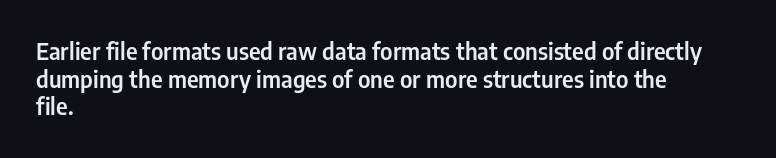
Q: Is the text italic (slanted)? A: No, it is upright.
Q: Is the text underlined? A: No.
Q: How is the paragraph aligned? A: Left-aligned.
Q: Is the spacing between letters normal or unusually wide? A: Normal.
